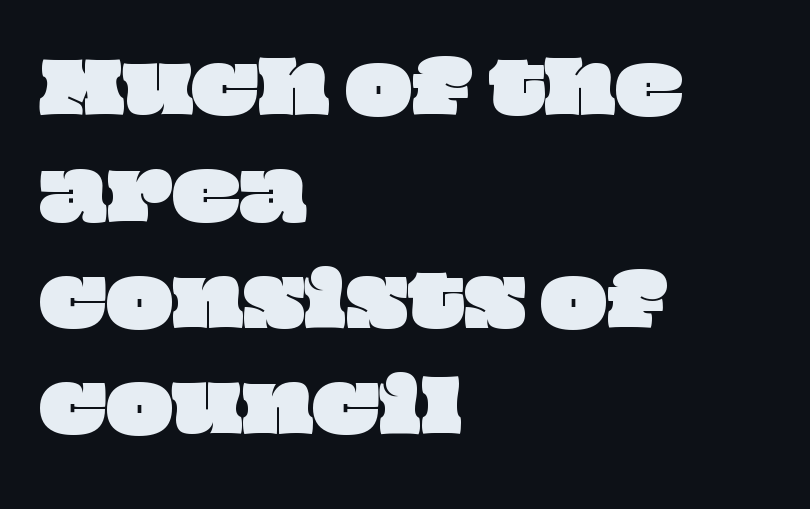
Q: Is the text underlined? A: No.
Q: How is the paragraph aligned? A: Left-aligned.
Q: Is the spacing between letters normal or unusually wide? A: Normal.
Q: Is the spacing between lines tight, normal or loose? A: Normal.
Q: Width (condensed, normal, or wide)? A: Wide.
Q: Stroke contrast? A: Low.
Q: x-height? A: Large.
Q: Monospaced? A: No.
